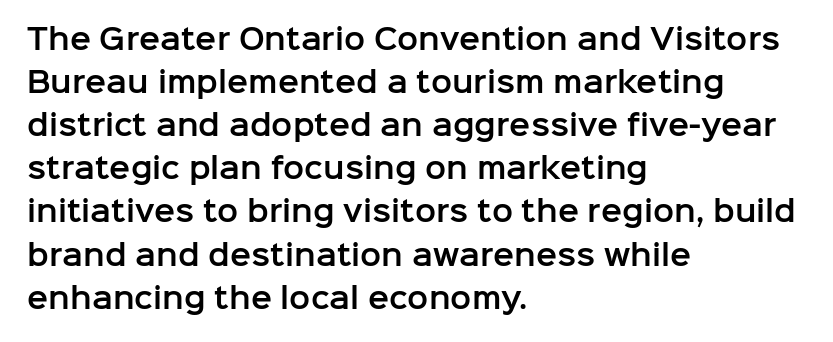
Vertically, the passage feels balanced, rows spaced as you'd expect. What kind of face is this? One without serifs — a sans. Here the designer chose a conventional face with non-uniform glyph widths. Look at the tracking — it's just the regular setting, nothing added. Designer's note — italics off, roman on.
